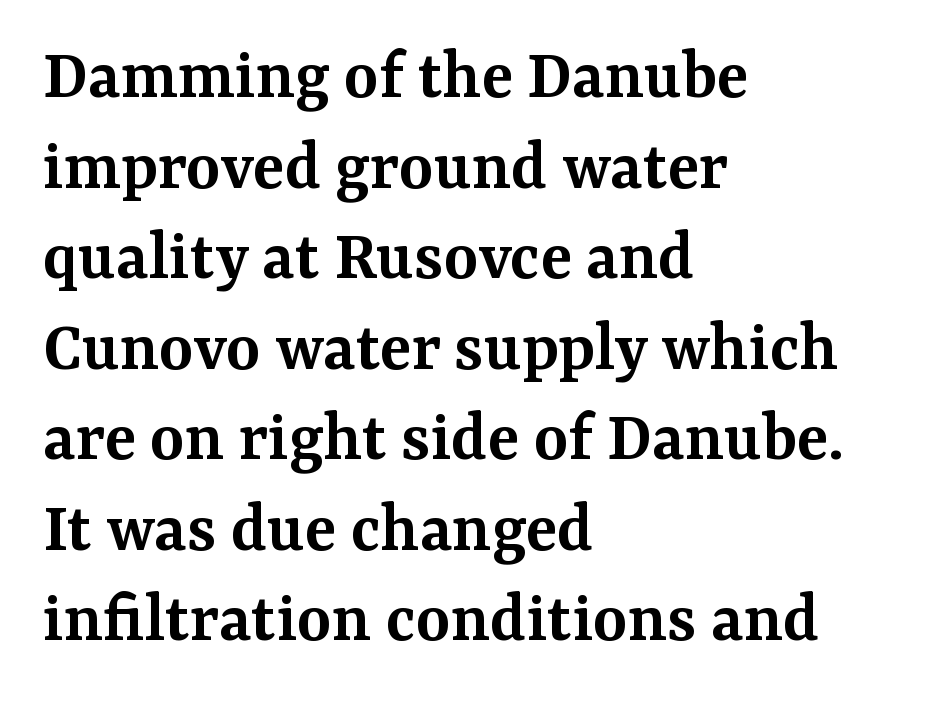
Q: Is the text bold? A: Semi-bold.
Q: Is the text italic (slanted)? A: No, it is upright.
Q: Is the typeface a serif or a sans-serif typeface? A: Serif.
Q: Is the text underlined? A: No.
Q: How is the paragraph aligned? A: Left-aligned.
Q: Is the spacing between letters normal or unusually wide? A: Normal.
Q: Width (condensed, normal, or wide)? A: Normal.
Q: Stroke contrast? A: Medium.
Q: x-height? A: Medium.
Q: Monospaced? A: No.
